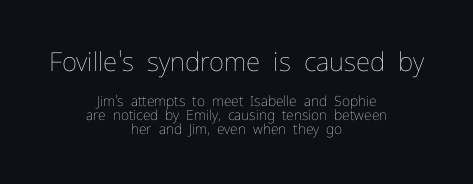
{"italic": "no", "bold": "no", "underline": "no", "align": "center", "line_spacing": "tight", "line_spacing_ratio": 1.01, "letter_spacing": "normal", "letter_spacing_em": 0.0, "larger_block": "first", "size_ratio": 1.86, "glyph_px": 26}
